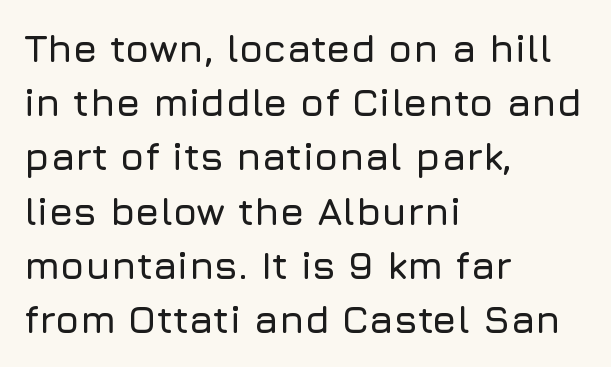
The image shows 39 px sans-serif type, upright; set left-aligned, normal line spacing (1.39x), normal letter spacing, not underlined; low stroke contrast and a medium x-height.
